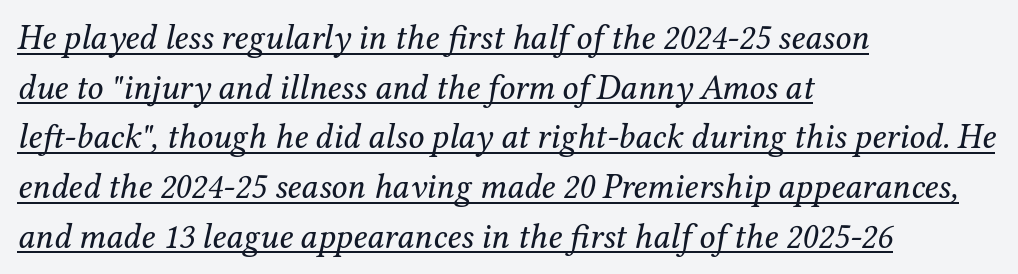
This rendering employs a face with finishing strokes, i.e., a serif. Here the designer chose a conventional face with non-uniform glyph widths. Underlining? Definitely there. Notice how the passage keeps a crisp vertical edge on the left only. Counters stay open thanks to moderate or lighter strokes.
